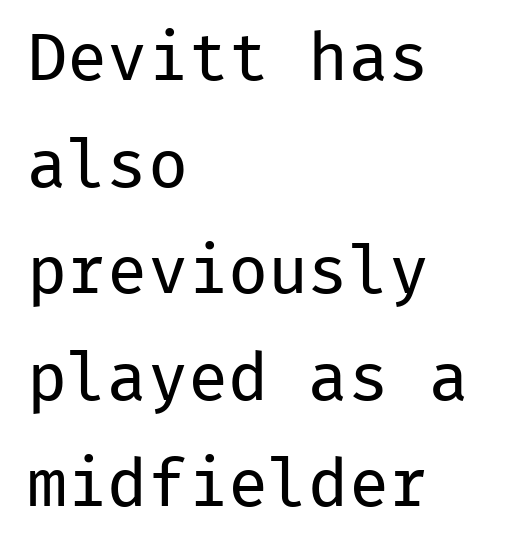
{"serif": "no", "italic": "no", "bold": "no", "weight": "regular", "width": "normal", "stroke_contrast": "low", "x_height": "medium", "monospaced": "yes", "underline": "no", "align": "left", "line_spacing": "normal", "line_spacing_ratio": 1.59, "letter_spacing": "normal", "letter_spacing_em": 0.0, "glyph_px": 67}
